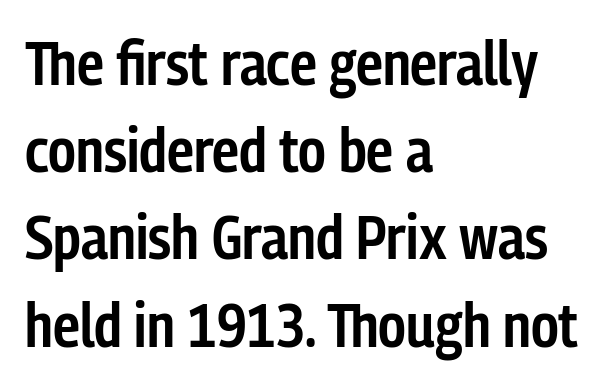
The image shows 61 px semibold, condensed sans-serif type, upright; set left-aligned, normal line spacing (1.43x), normal letter spacing, not underlined; low stroke contrast and a medium x-height.
